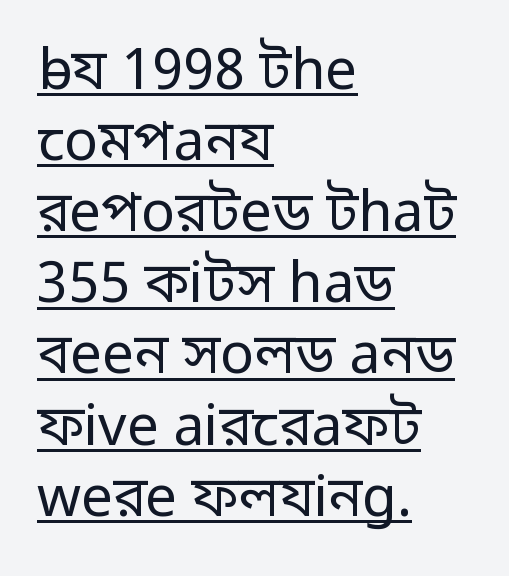
The image shows 56 px regular-weight sans-serif type, upright; set left-aligned, normal line spacing (1.27x), normal letter spacing, underlined; low stroke contrast and a medium x-height.
